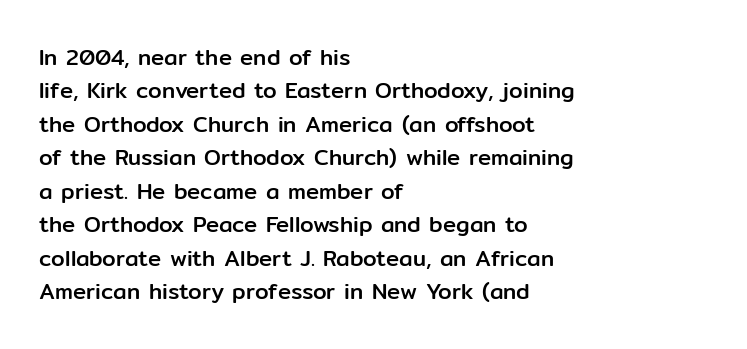
Q: Is the text italic (slanted)? A: No, it is upright.
Q: Is the text underlined? A: No.
Q: How is the paragraph aligned? A: Left-aligned.
Q: Is the spacing between letters normal or unusually wide? A: Normal.
Q: Is the spacing between lines tight, normal or loose? A: Normal.
